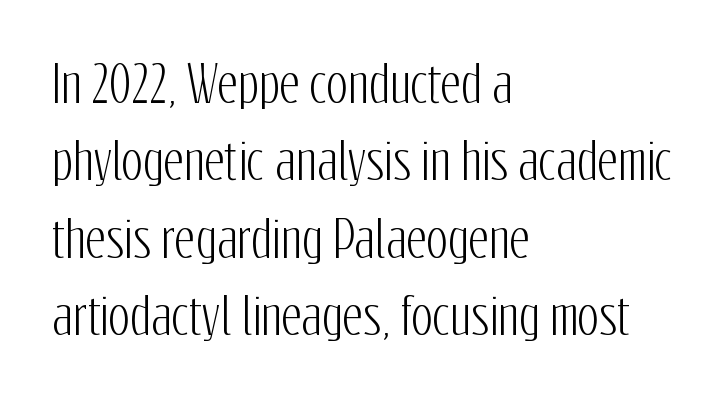
{"serif": "no", "italic": "no", "width": "condensed", "stroke_contrast": "low", "x_height": "medium", "monospaced": "no", "underline": "no", "align": "left", "line_spacing": "normal", "line_spacing_ratio": 1.55, "letter_spacing": "normal", "letter_spacing_em": 0.0, "glyph_px": 50}
